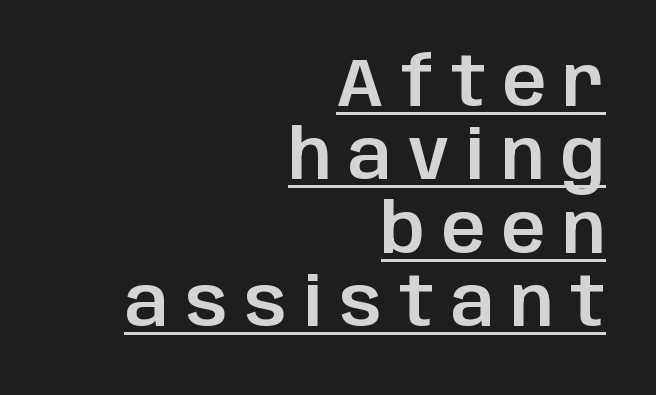
The image shows 68 px sans-serif type, upright; set right-aligned, tight line spacing (1.08x), unusually wide letter spacing (+0.25 em), underlined; low stroke contrast and a large x-height.
